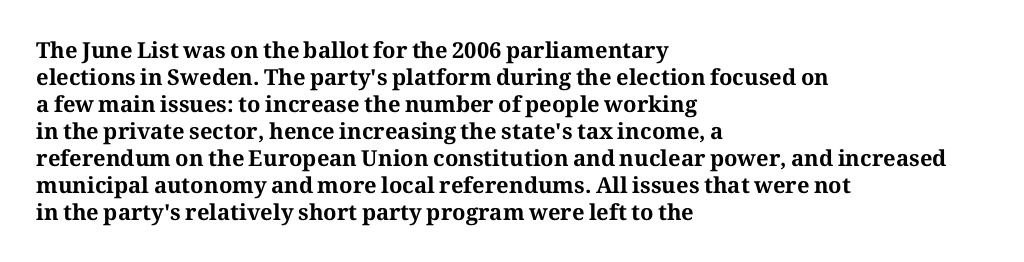
The image shows 22 px bold type, upright; set left-aligned, line spacing 1.23x, normal letter spacing, not underlined.
